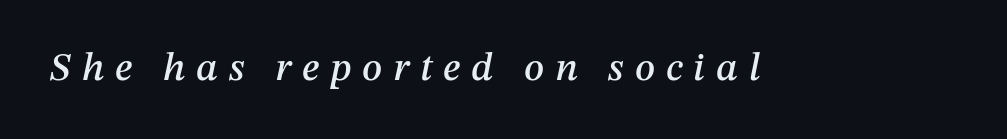
Q: Is the text italic (slanted)? A: Yes, it leans right by about 12 degrees.
Q: Is the text underlined? A: No.
Q: Is the spacing between letters normal or unusually wide? A: Unusually wide.
Q: Width (condensed, normal, or wide)? A: Normal.
Q: Stroke contrast? A: Medium.
Q: x-height? A: Medium.
Q: Monospaced? A: No.
